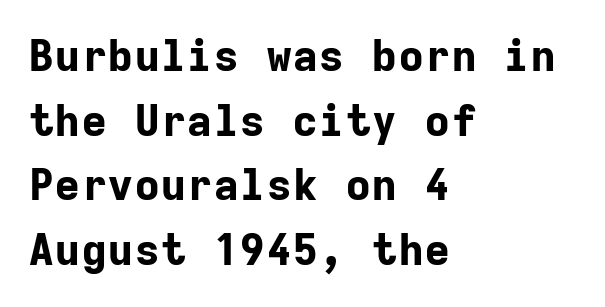
{"serif": "no", "italic": "no", "bold": "yes", "weight": "bold", "width": "normal", "stroke_contrast": "low", "x_height": "medium", "monospaced": "yes", "underline": "no", "align": "left", "line_spacing": "normal", "line_spacing_ratio": 1.47, "letter_spacing": "normal", "letter_spacing_em": 0.0, "glyph_px": 44}
